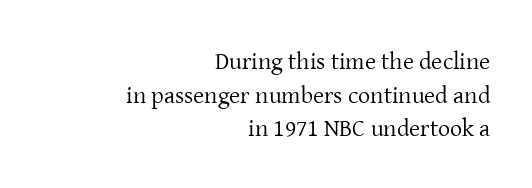
Q: Is the text bold? A: No.
Q: Is the text italic (slanted)? A: No, it is upright.
Q: Is the text underlined? A: No.
Q: How is the paragraph aligned? A: Right-aligned.
Q: Is the spacing between letters normal or unusually wide? A: Normal.
Q: Is the spacing between lines tight, normal or loose? A: Normal.
